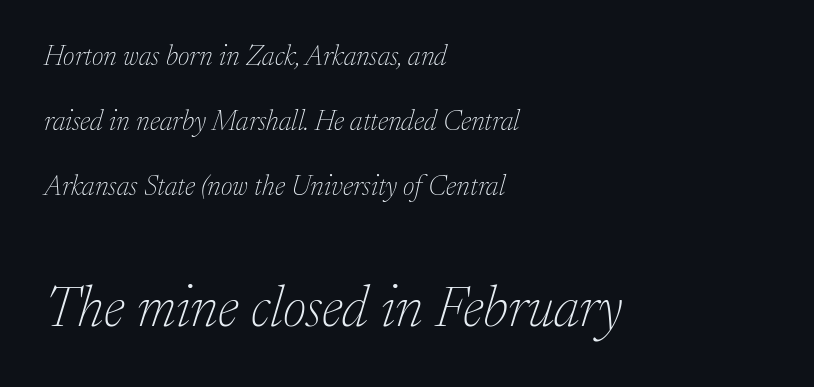
Q: Is the text bold? A: No.
Q: Is the text italic (slanted)? A: Yes, it leans right by about 17 degrees.
Q: Is the typeface a serif or a sans-serif typeface? A: Serif.
Q: Is the text underlined? A: No.
Q: How is the paragraph aligned? A: Left-aligned.
Q: Is the spacing between letters normal or unusually wide? A: Normal.
Q: Is the spacing between lines tight, normal or loose? A: Loose.
Q: Which block of text is set in a larger size, the first (top) or the second (bottom)? A: The second (bottom) one.
Q: Width (condensed, normal, or wide)? A: Normal.
Q: Stroke contrast? A: Low.
Q: x-height? A: Medium.
Q: Monospaced? A: No.
